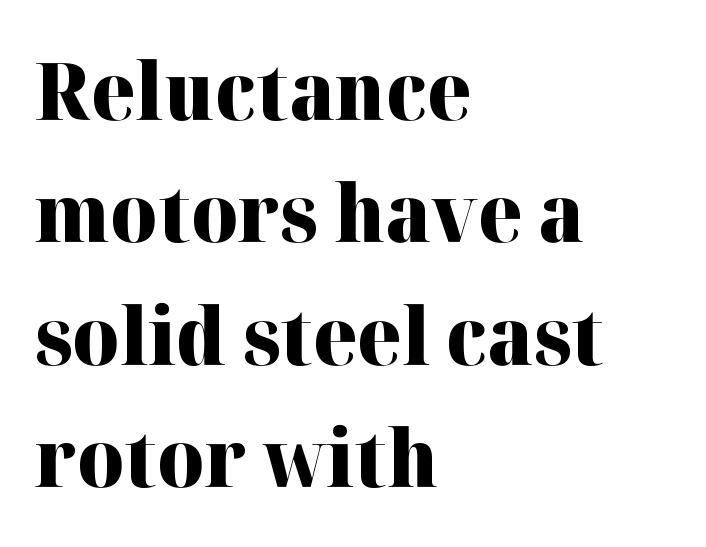
A typesetter would label this face a serif. Bold? Absolutely — the strokes are thick and heavy. The type is set solid horizontally, with unmodified tracking. In terms of leading, this rendering sits right in the middle.
